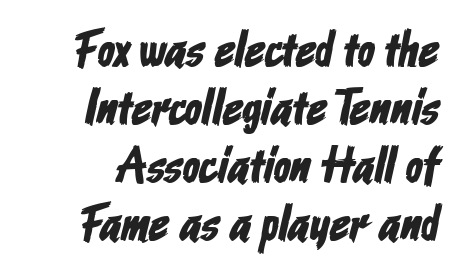
{"serif": "no", "width": "condensed", "stroke_contrast": "low", "x_height": "medium", "monospaced": "no", "underline": "no", "line_spacing_ratio": 1.16, "letter_spacing": "normal", "letter_spacing_em": 0.0, "glyph_px": 50}
